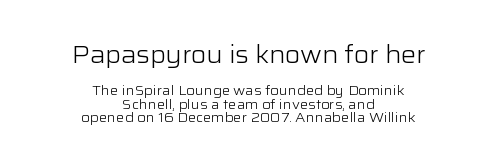
{"italic": "no", "bold": "no", "underline": "no", "align": "center", "line_spacing": "tight", "line_spacing_ratio": 0.99, "letter_spacing": "normal", "letter_spacing_em": 0.0, "larger_block": "first", "size_ratio": 1.79, "glyph_px": 25}
